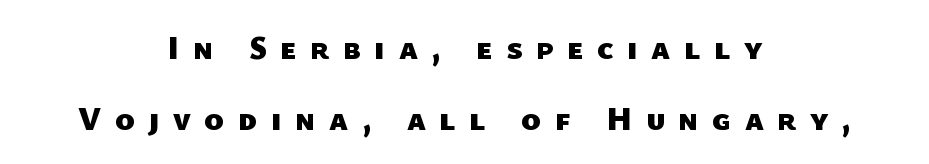
These lines stand farther apart than default settings would place them. Check under the words: just untouched page. Does the type have serifs? No, each stem ends abruptly. This sample is center-justified, so both line endings float freely. Glyph-to-glyph distance is far greater than everyday printed text. Plenty of ink on the page — the face is bold.
